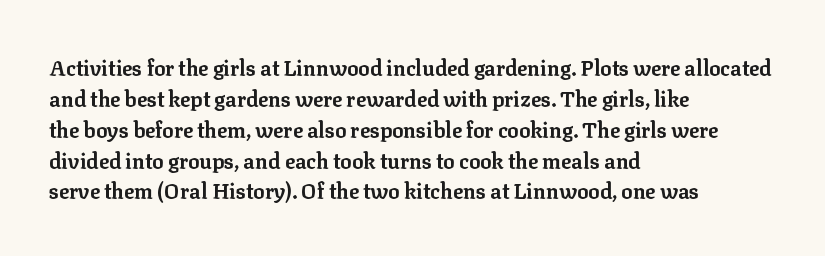
The image shows 21 px bold type, upright; set left-aligned, normal line spacing (1.47x), normal letter spacing, not underlined.
